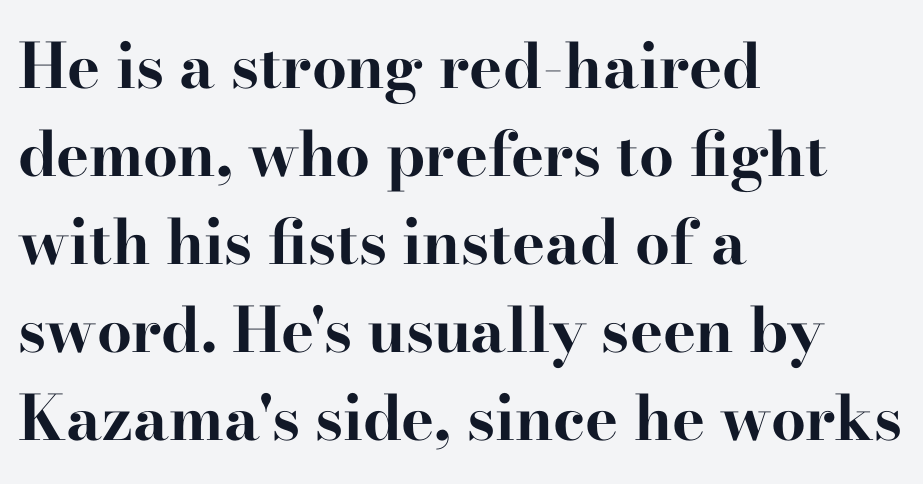
The image shows 62 px bold, wide serif type, upright; set left-aligned, normal line spacing (1.42x), normal letter spacing, not underlined; high stroke contrast and a small x-height.
